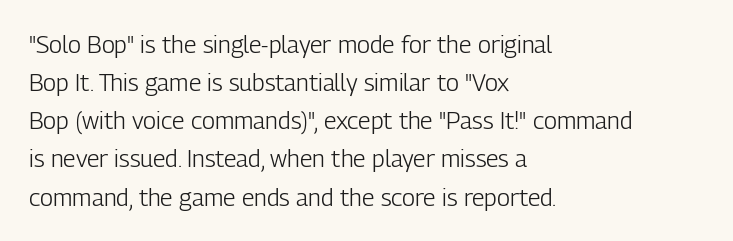
{"italic": "no", "bold": "no", "underline": "no", "align": "left", "line_spacing": "normal", "line_spacing_ratio": 1.59, "letter_spacing": "normal", "letter_spacing_em": 0.0, "glyph_px": 24}
